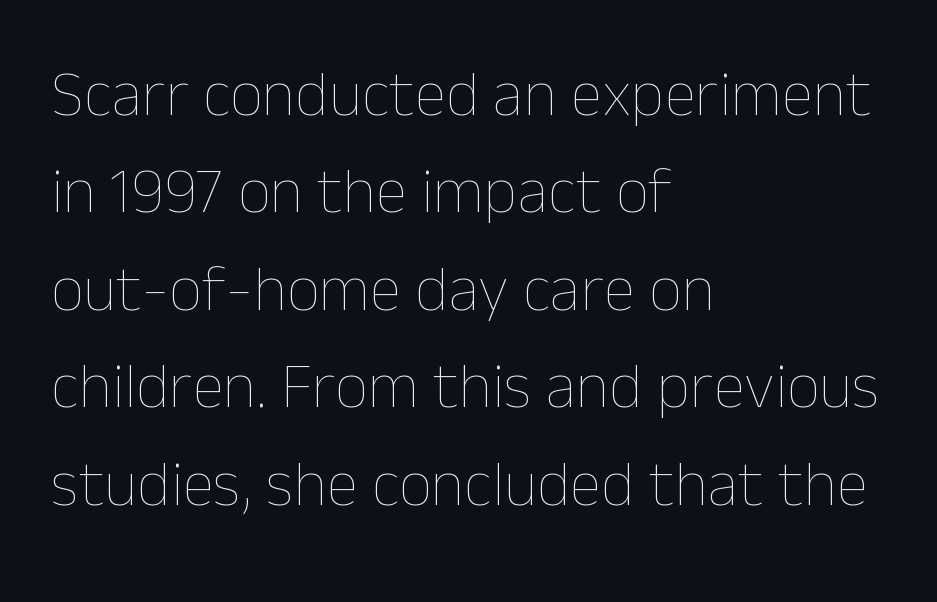
One-word summary of the alignment: left. Ordinary non-slanted type is in use. How are the letters spaced? Ordinarily, with no added tracking. Stroke thickness stays within the range of a standard reading face or lighter. Here the designer chose a conventional face with non-uniform glyph widths. Honestly, the row spacing looks completely unremarkable.
